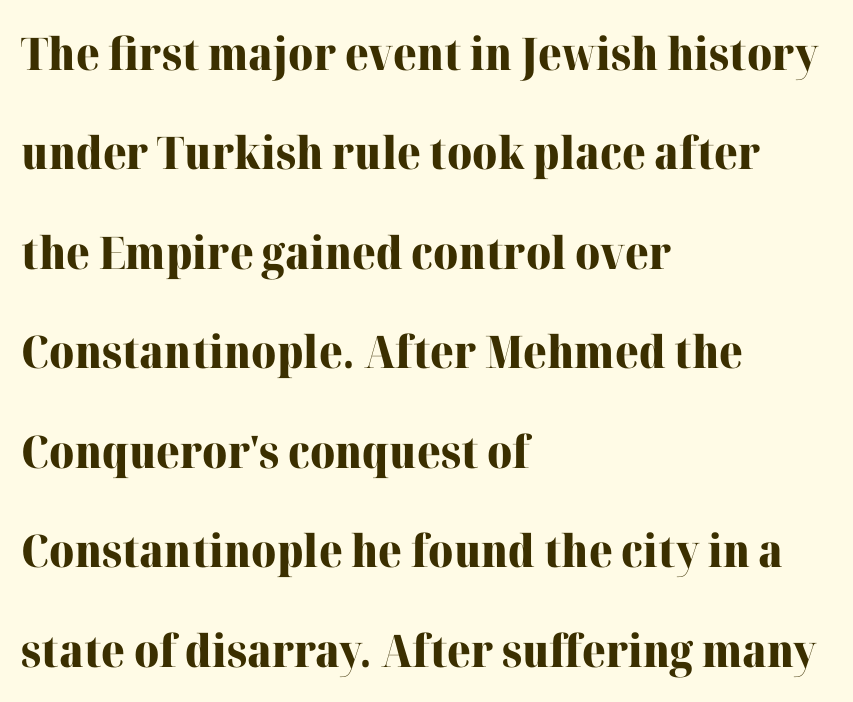
One-word summary of the alignment: left. Classification — serif. Short note: letters normally spaced. A roman cut, with each character standing at attention.
